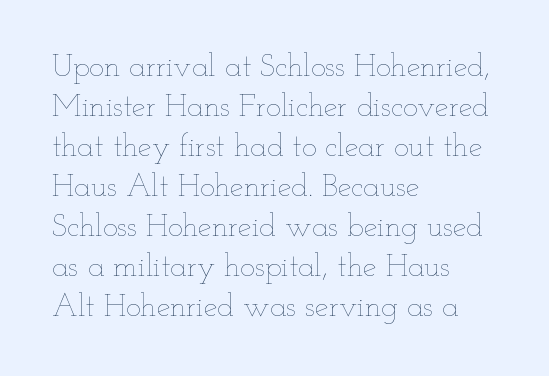
{"italic": "no", "bold": "no", "weight": "thin", "width": "wide", "stroke_contrast": "low", "x_height": "small", "monospaced": "no", "underline": "no", "align": "left", "line_spacing": "normal", "line_spacing_ratio": 1.29, "letter_spacing": "normal", "letter_spacing_em": 0.0, "glyph_px": 31}
